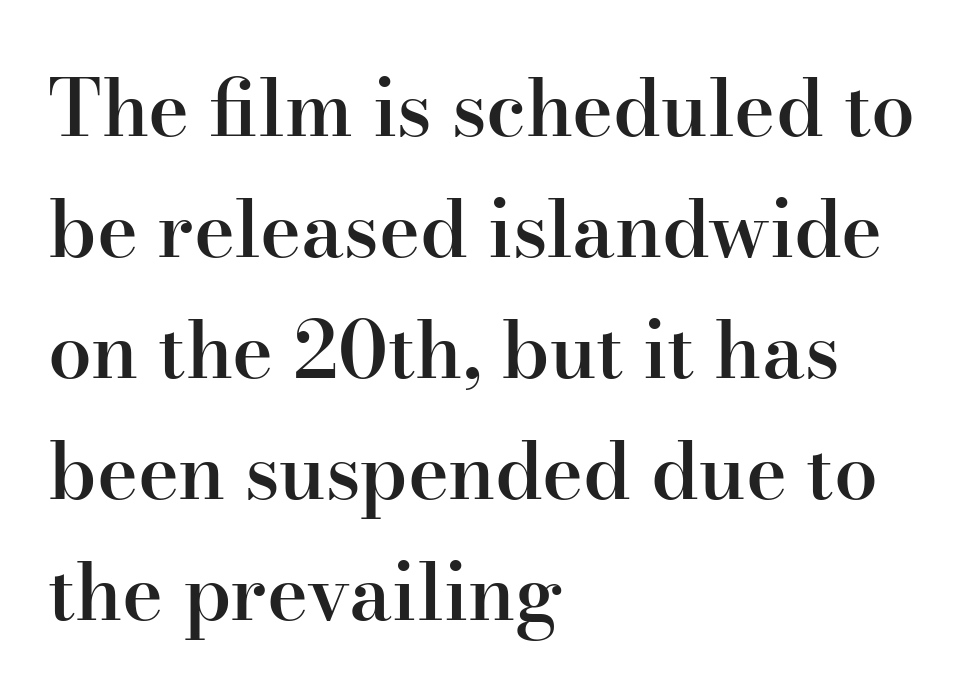
Look at the bottom of the vertical strokes: they flare into serifs here. How are the letters spaced? Ordinarily, with no added tracking. Set as a demibold, roughly 600 on the weight scale. The typography opts for an upright posture over an oblique one. What's the leading like? Ordinary, nothing unusual. Leftover space on each line is placed entirely after the last word.
